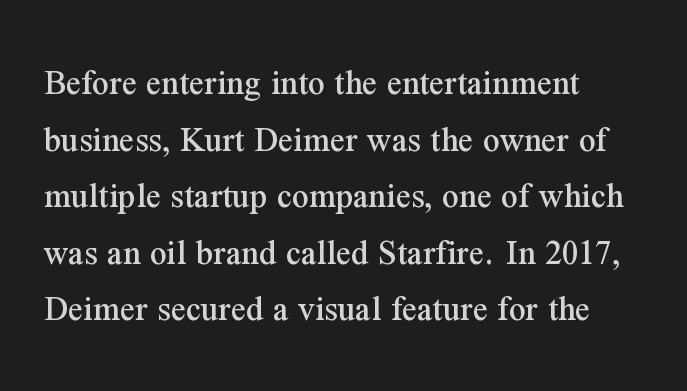
Clear beneath every line of the passage. Ascenders rise straight up at ninety degrees. What kind of face is this? One with serifs. The compositor pushed each line to the left boundary.
